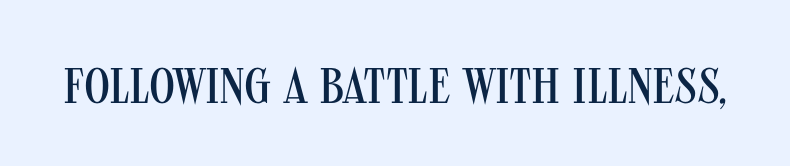
{"serif": "no", "italic": "no", "bold": "no", "weight": "regular", "width": "condensed", "stroke_contrast": "medium", "x_height": "large", "monospaced": "no", "underline": "no", "letter_spacing": "normal", "letter_spacing_em": 0.0, "glyph_px": 50}
